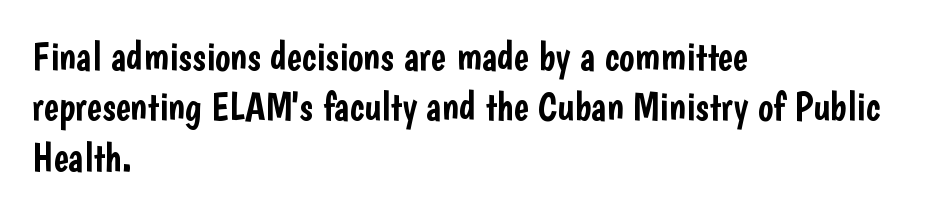
{"serif": "no", "italic": "no", "width": "condensed", "stroke_contrast": "low", "x_height": "medium", "monospaced": "no", "underline": "no", "align": "left", "line_spacing": "normal", "line_spacing_ratio": 1.26, "letter_spacing": "normal", "letter_spacing_em": 0.0, "glyph_px": 40}
